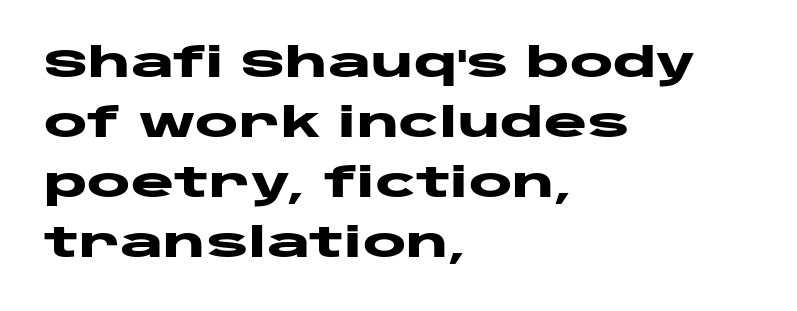
{"serif": "no", "italic": "no", "bold": "yes", "weight": "heavy", "width": "wide", "stroke_contrast": "low", "x_height": "large", "monospaced": "no", "underline": "no", "align": "left", "line_spacing": "normal", "line_spacing_ratio": 1.46, "letter_spacing": "normal", "letter_spacing_em": 0.0, "glyph_px": 41}
